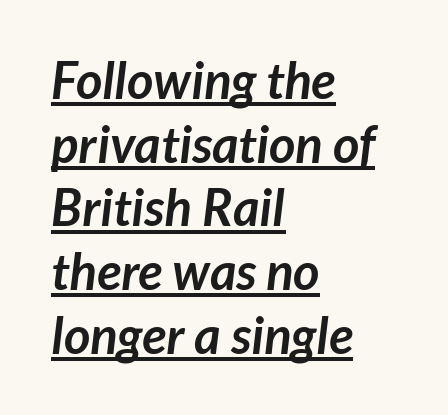
{"serif": "no", "bold": "yes", "weight": "semibold", "width": "normal", "stroke_contrast": "low", "x_height": "medium", "monospaced": "no", "underline": "yes", "align": "left", "line_spacing": "normal", "line_spacing_ratio": 1.25, "letter_spacing": "normal", "letter_spacing_em": 0.0, "glyph_px": 51}
